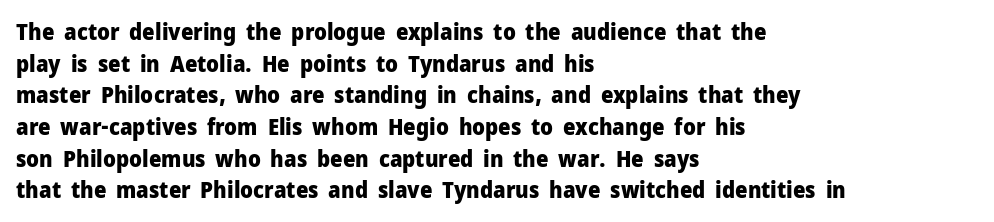
Beneath every word, the page is bare. Successive baselines arrive at the customary interval. It's the straight-up-and-down kind of type. Which margin do the lines hug? The left one — the right edge is uneven. Thick stems and heavy bowls — unmistakably bold.
